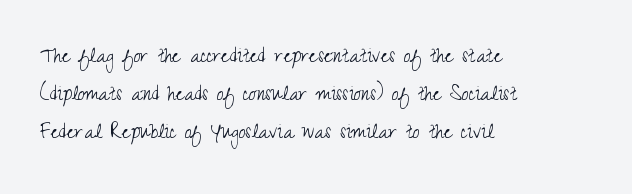
Q: Is the text bold? A: No.
Q: Is the text italic (slanted)? A: No, it is upright.
Q: Is the text underlined? A: No.
Q: How is the paragraph aligned? A: Left-aligned.
Q: Is the spacing between letters normal or unusually wide? A: Normal.
Q: Is the spacing between lines tight, normal or loose? A: Normal.
